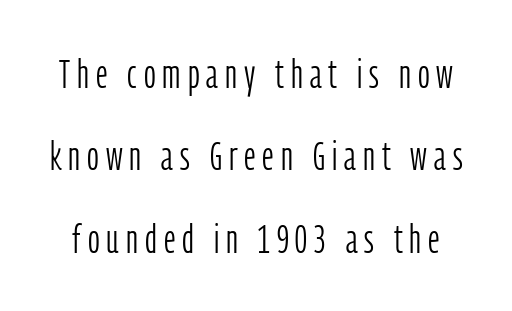
The image shows 41 px light, condensed sans-serif type, upright; set loose line spacing (2.01x), not underlined; low stroke contrast and a medium x-height.
